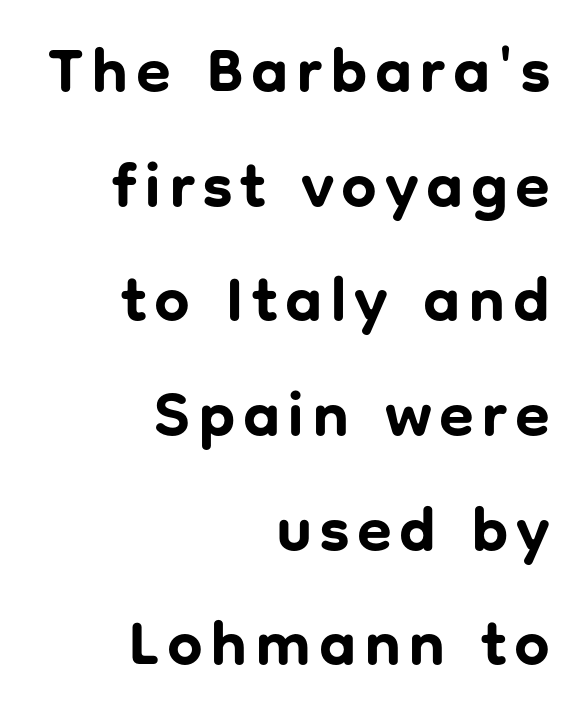
The font is running at its bold setting. Posture: vertical. Do the characters align in a grid? No, the font is proportional. A clean baseline with only descenders dipping below it. Look at the bottom of the vertical strokes: they stop flat, with no serifs. The compositor pushed each line to the right boundary.
